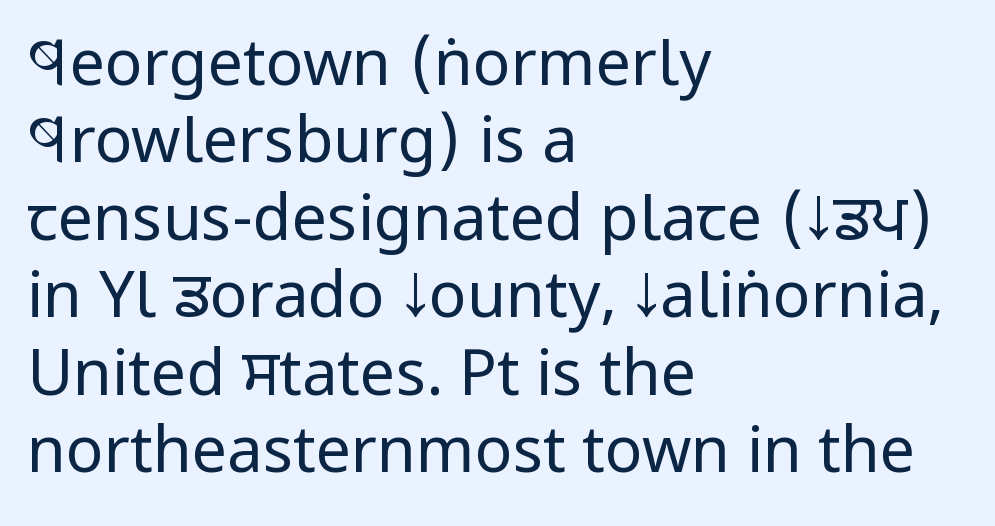
This is sans-serif lettering, the kind often seen on screens and signage. Every character sits straight up, as roman type does. No extra ink here — the face is not bold. Note the varied advance widths — an 'i' is clearly narrower than an 'm'.
